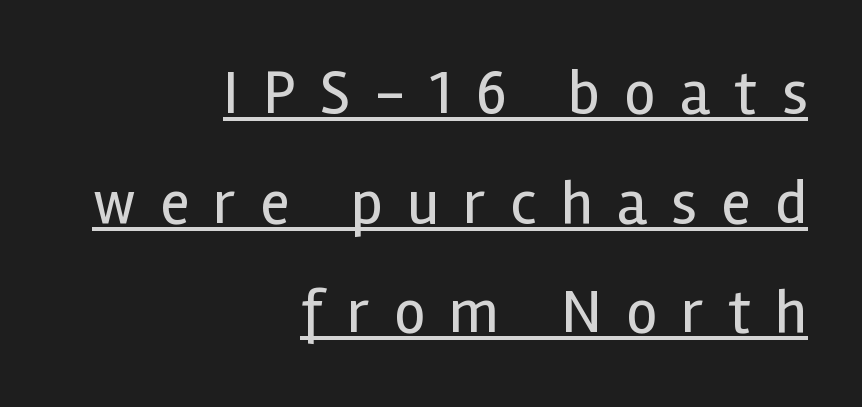
The image shows 62 px regular-weight sans-serif type, upright; set right-aligned, line spacing 1.77x, unusually wide letter spacing (+0.39 em), underlined; a medium x-height.
